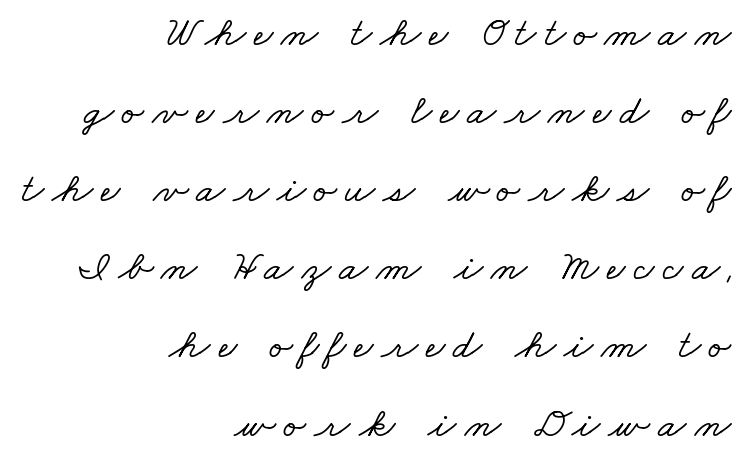
Q: Is the typeface a serif or a sans-serif typeface? A: Serif.
Q: Is the text underlined? A: No.
Q: How is the paragraph aligned? A: Right-aligned.
Q: Width (condensed, normal, or wide)? A: Wide.
Q: Stroke contrast? A: Low.
Q: x-height? A: Small.
Q: Monospaced? A: No.
